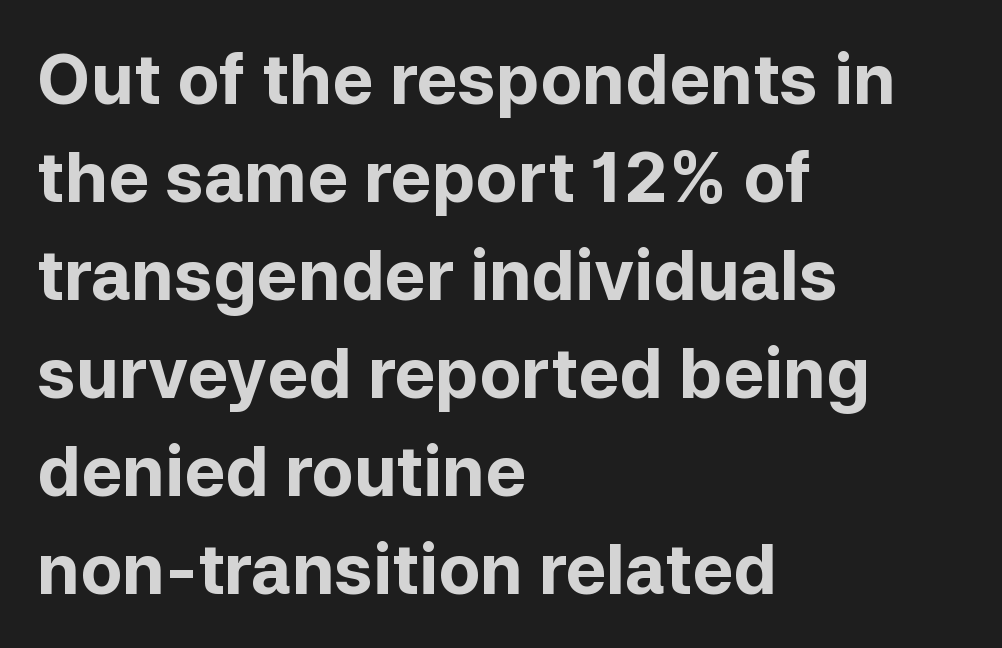
Q: Is the text bold? A: Yes.
Q: Is the text italic (slanted)? A: No, it is upright.
Q: Is the typeface a serif or a sans-serif typeface? A: Sans-serif.
Q: Is the text underlined? A: No.
Q: How is the paragraph aligned? A: Left-aligned.
Q: Is the spacing between letters normal or unusually wide? A: Normal.
Q: Is the spacing between lines tight, normal or loose? A: Normal.
Q: Width (condensed, normal, or wide)? A: Normal.
Q: Stroke contrast? A: Low.
Q: x-height? A: Medium.
Q: Monospaced? A: No.
